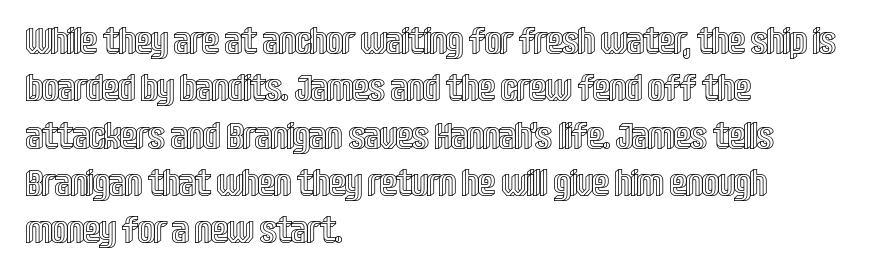
Q: Is the text italic (slanted)? A: No, it is upright.
Q: Is the text underlined? A: No.
Q: How is the paragraph aligned? A: Left-aligned.
Q: Is the spacing between letters normal or unusually wide? A: Normal.
Q: Is the spacing between lines tight, normal or loose? A: Normal.
Q: Width (condensed, normal, or wide)? A: Condensed.
Q: x-height? A: Large.
Q: Monospaced? A: No.
